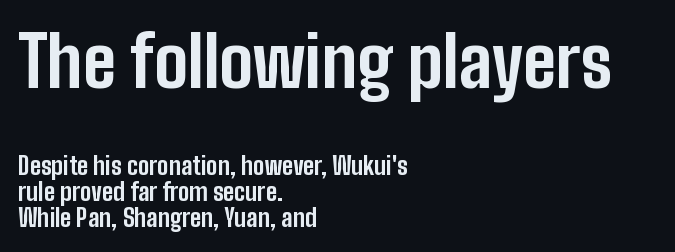
{"serif": "no", "italic": "no", "bold": "yes", "weight": "bold", "width": "condensed", "stroke_contrast": "low", "x_height": "medium", "monospaced": "no", "underline": "no", "align": "left", "line_spacing": "tight", "line_spacing_ratio": 1.08, "letter_spacing": "normal", "letter_spacing_em": 0.0, "larger_block": "first", "size_ratio": 2.96, "glyph_px": 71}
